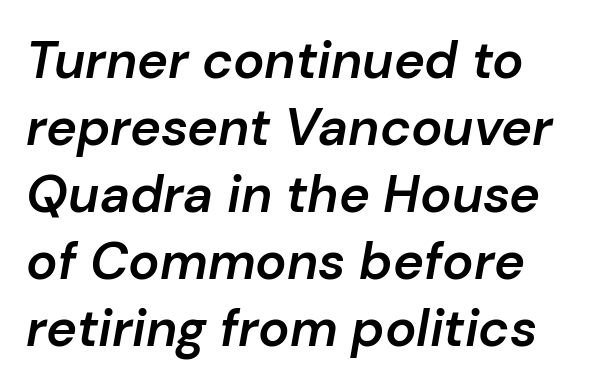
Q: Is the text bold? A: Semi-bold.
Q: Is the text italic (slanted)? A: Yes, it leans right by about 10 degrees.
Q: Is the text underlined? A: No.
Q: How is the paragraph aligned? A: Left-aligned.
Q: Is the spacing between letters normal or unusually wide? A: Normal.
Q: Is the spacing between lines tight, normal or loose? A: Normal.
Q: Width (condensed, normal, or wide)? A: Normal.
Q: Stroke contrast? A: Low.
Q: x-height? A: Medium.
Q: Monospaced? A: No.
